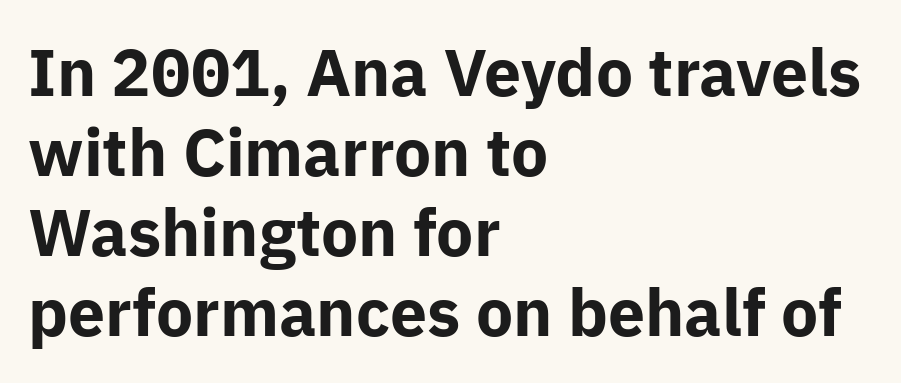
{"serif": "no", "italic": "no", "bold": "yes", "weight": "bold", "width": "normal", "stroke_contrast": "low", "x_height": "medium", "monospaced": "no", "underline": "no", "align": "left", "line_spacing_ratio": 1.21, "letter_spacing": "normal", "letter_spacing_em": 0.0, "glyph_px": 66}
